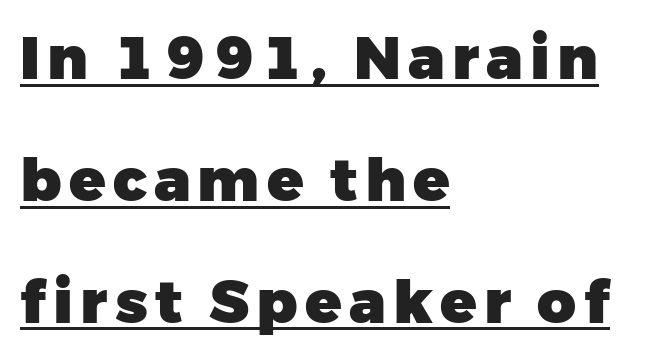
{"serif": "no", "italic": "no", "bold": "yes", "weight": "heavy", "width": "normal", "stroke_contrast": "low", "x_height": "medium", "monospaced": "no", "underline": "yes", "align": "left", "line_spacing": "loose", "line_spacing_ratio": 2.03, "glyph_px": 60}
